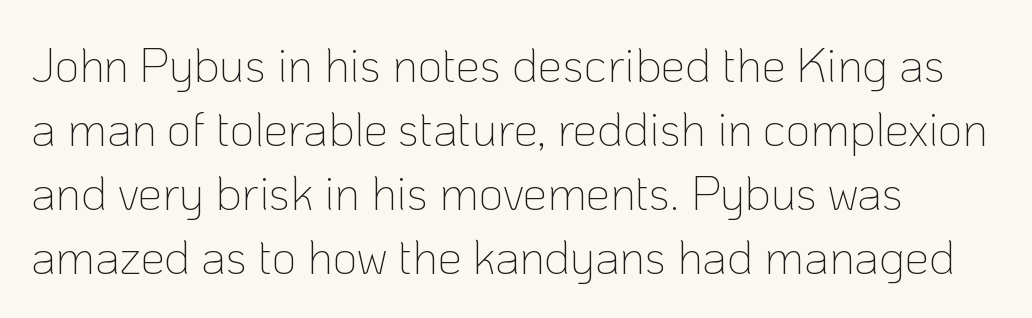
The image shows 48 px thin sans-serif type, upright; set left-aligned, normal line spacing (1.33x), normal letter spacing, not underlined; low stroke contrast and a medium x-height.
